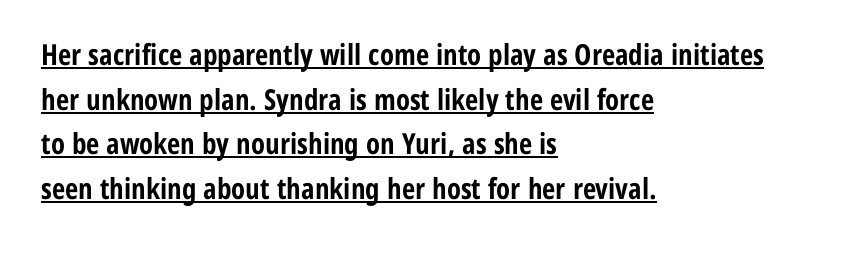
Q: Is the text bold? A: Yes.
Q: Is the text italic (slanted)? A: No, it is upright.
Q: Is the typeface a serif or a sans-serif typeface? A: Sans-serif.
Q: Is the text underlined? A: Yes.
Q: How is the paragraph aligned? A: Left-aligned.
Q: Is the spacing between letters normal or unusually wide? A: Normal.
Q: Is the spacing between lines tight, normal or loose? A: Normal.
Q: Width (condensed, normal, or wide)? A: Condensed.
Q: Stroke contrast? A: Low.
Q: x-height? A: Medium.
Q: Monospaced? A: No.
